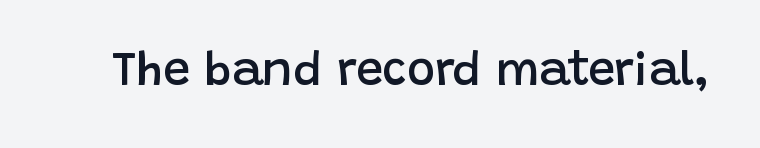
These lines are rendered in a variable-pitch font. Vertical strokes here are truly vertical. How heavy is the stroke? Medium-heavy — a semibold, shy of bold. Nothing sits at the stroke ends, so this counts as sans-serif.
